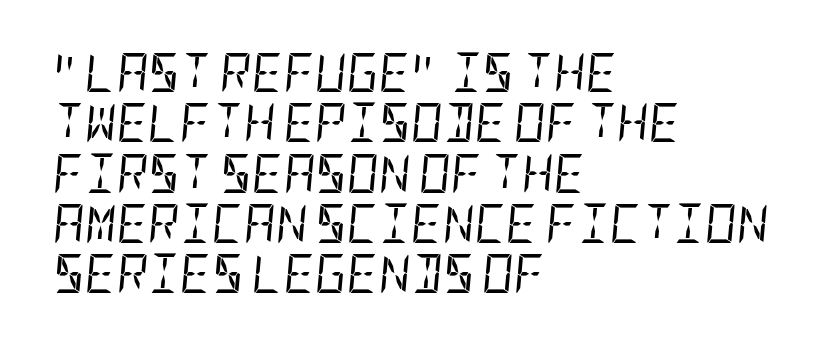
{"italic": "yes", "lean": "right", "slant_degrees": 5, "bold": "no", "weight": "regular", "width": "condensed", "stroke_contrast": "low", "x_height": "large", "underline": "no", "align": "left", "line_spacing": "normal", "line_spacing_ratio": 1.29, "letter_spacing": "normal", "letter_spacing_em": 0.0, "glyph_px": 39}
